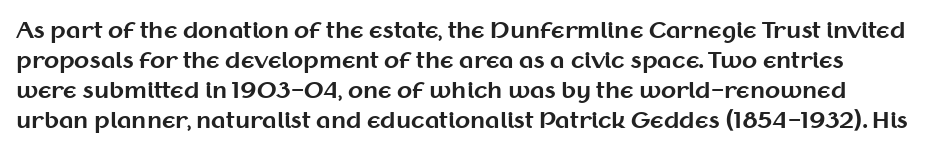
{"italic": "no", "bold": "yes", "underline": "no", "line_spacing": "normal", "line_spacing_ratio": 1.37, "letter_spacing": "normal", "letter_spacing_em": 0.0, "glyph_px": 22}
